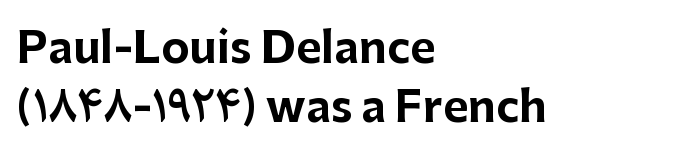
{"serif": "no", "italic": "no", "bold": "yes", "weight": "bold", "width": "normal", "stroke_contrast": "low", "x_height": "medium", "monospaced": "no", "underline": "no", "align": "left", "line_spacing": "normal", "line_spacing_ratio": 1.38, "letter_spacing": "normal", "letter_spacing_em": 0.0, "glyph_px": 43}
